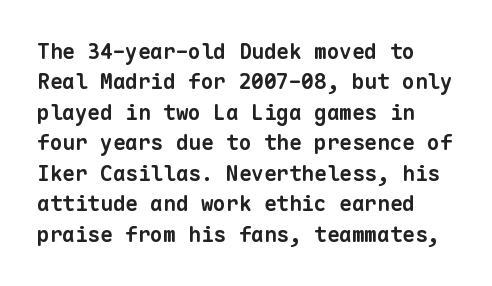
The image shows 21 px bold type; set normal line spacing (1.45x), normal letter spacing, not underlined.
